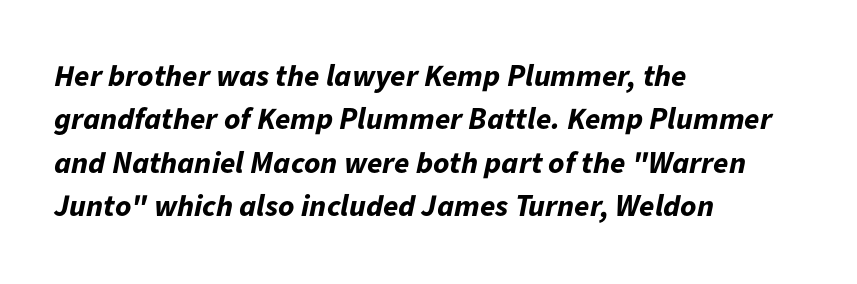
Q: Is the text bold? A: Yes.
Q: Is the text italic (slanted)? A: Yes, it leans right by about 11 degrees.
Q: Is the text underlined? A: No.
Q: How is the paragraph aligned? A: Left-aligned.
Q: Is the spacing between letters normal or unusually wide? A: Normal.
Q: Is the spacing between lines tight, normal or loose? A: Normal.
Q: Width (condensed, normal, or wide)? A: Normal.
Q: Stroke contrast? A: Low.
Q: x-height? A: Medium.
Q: Monospaced? A: No.
